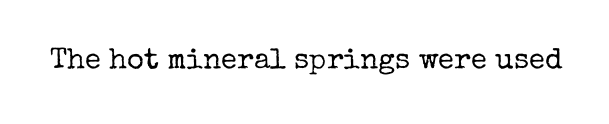
Descender tails drop into unmarked territory. Do the characters align in a grid? No, the font is proportional. Letterform terminals end in serifs throughout the passage. Weight: not bold — regular or lighter. Quick note: not italic, upright.
